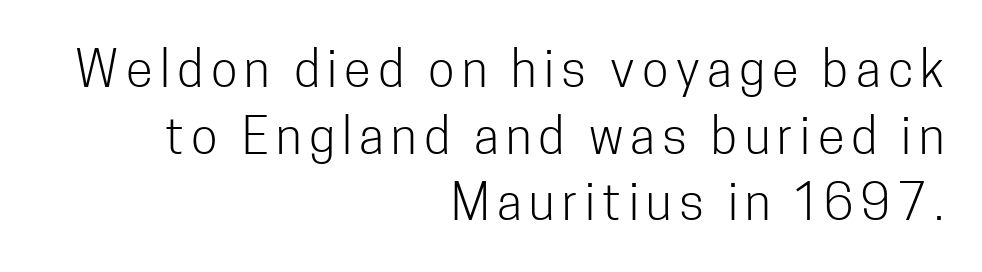
Q: Is the text bold? A: No.
Q: Is the text italic (slanted)? A: No, it is upright.
Q: Is the typeface a serif or a sans-serif typeface? A: Sans-serif.
Q: Is the text underlined? A: No.
Q: How is the paragraph aligned? A: Right-aligned.
Q: Is the spacing between lines tight, normal or loose? A: Normal.
Q: Width (condensed, normal, or wide)? A: Condensed.
Q: Stroke contrast? A: Low.
Q: x-height? A: Medium.
Q: Monospaced? A: No.
